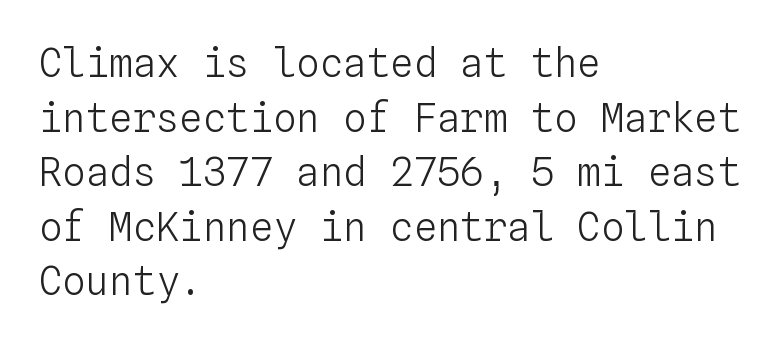
Q: Is the text bold? A: No.
Q: Is the text italic (slanted)? A: No, it is upright.
Q: Is the text underlined? A: No.
Q: How is the paragraph aligned? A: Left-aligned.
Q: Is the spacing between letters normal or unusually wide? A: Normal.
Q: Is the spacing between lines tight, normal or loose? A: Normal.
Q: Width (condensed, normal, or wide)? A: Normal.
Q: Stroke contrast? A: Low.
Q: x-height? A: Medium.
Q: Monospaced? A: Yes.
